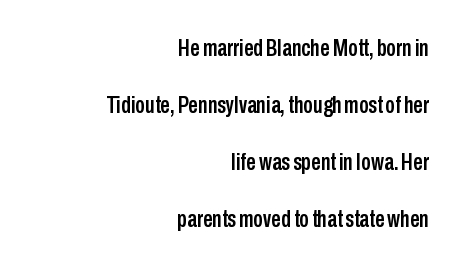
The image shows 24 px text type, upright; set right-aligned, loose line spacing (2.38x), normal letter spacing, not underlined.
